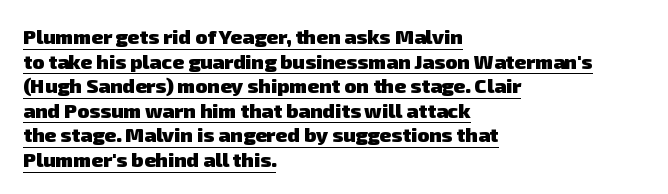
Q: Is the text bold? A: Yes.
Q: Is the text underlined? A: Yes.
Q: How is the paragraph aligned? A: Left-aligned.
Q: Is the spacing between letters normal or unusually wide? A: Normal.
